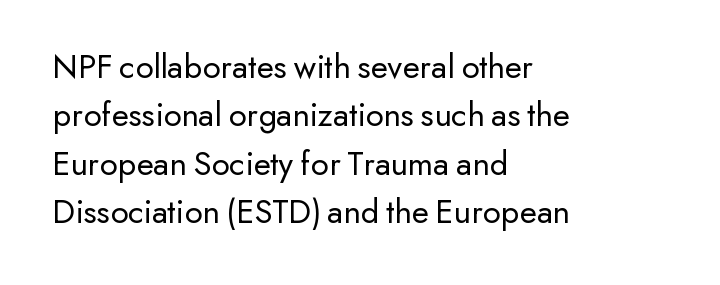
Q: Is the text bold? A: No.
Q: Is the text italic (slanted)? A: No, it is upright.
Q: Is the typeface a serif or a sans-serif typeface? A: Sans-serif.
Q: Is the text underlined? A: No.
Q: How is the paragraph aligned? A: Left-aligned.
Q: Is the spacing between letters normal or unusually wide? A: Normal.
Q: Is the spacing between lines tight, normal or loose? A: Normal.
Q: Width (condensed, normal, or wide)? A: Normal.
Q: Stroke contrast? A: Low.
Q: x-height? A: Small.
Q: Monospaced? A: No.
